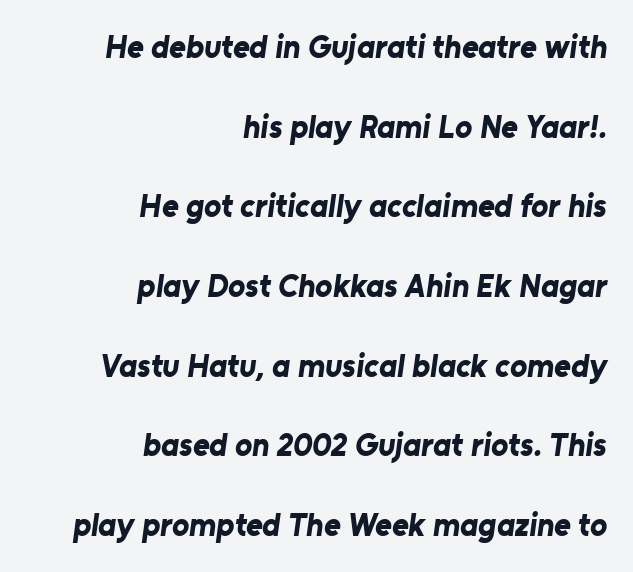
The image shows 32 px bold sans-serif type; set right-aligned, loose line spacing (2.49x), normal letter spacing, not underlined; low stroke contrast and a medium x-height.
